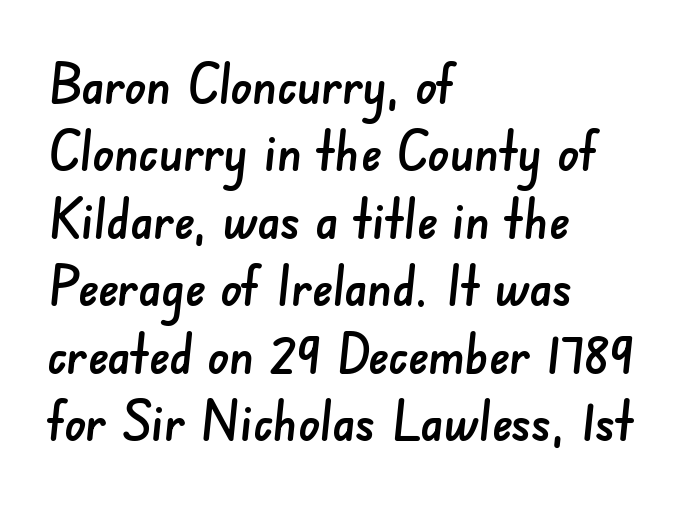
{"serif": "no", "width": "normal", "stroke_contrast": "low", "x_height": "small", "monospaced": "no", "underline": "no", "align": "left", "line_spacing": "normal", "line_spacing_ratio": 1.25, "letter_spacing": "normal", "letter_spacing_em": 0.0, "glyph_px": 54}
